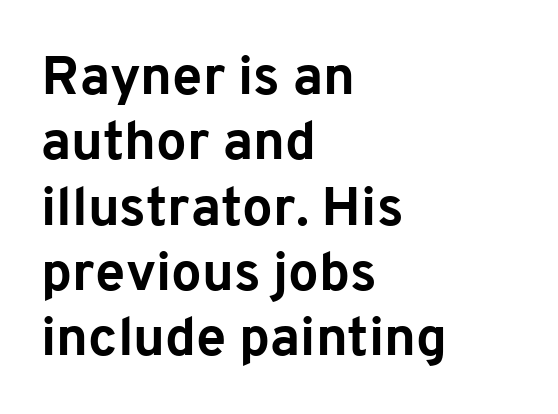
The rendering anchors every line to the left-hand side. The rendering shows plain stroke endings on the letterforms — a sans-serif design. Students, note that the glyphs here touch the page at normal intervals. Plain, unruled lines of type. A dark, heavy texture on the line: the type is bold.
